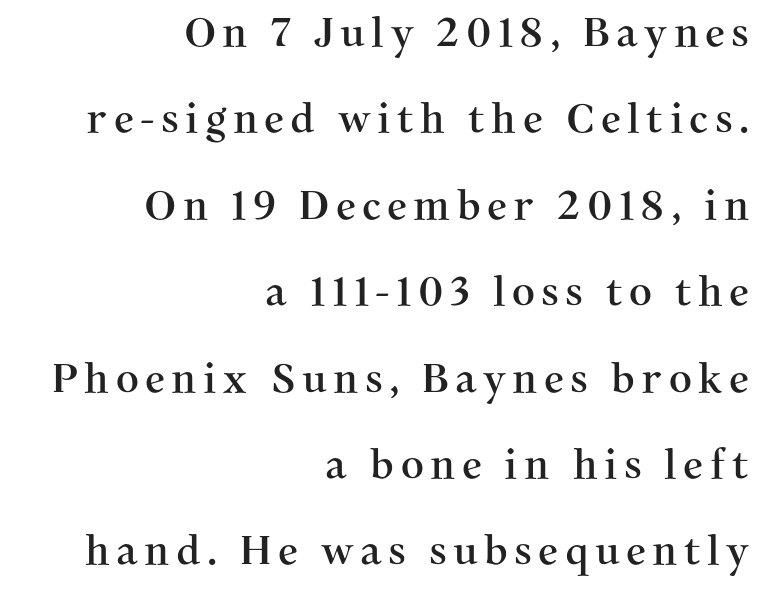
The image shows 40 px serif type, upright; set right-aligned, loose line spacing (2.16x), not underlined; medium stroke contrast and a medium x-height.
